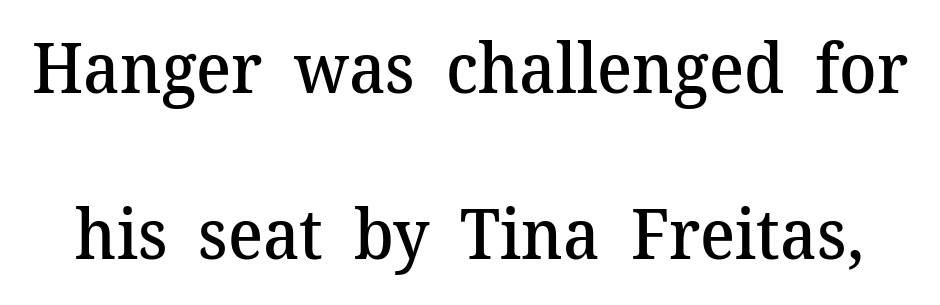
Examine the stroke ends and you'll spot serifs. Proportional: the letters do not fall into vertical columns. The typography opts for an upright posture over an oblique one. Airy leading. Inter-character spacing is left at the font's built-in metrics.
